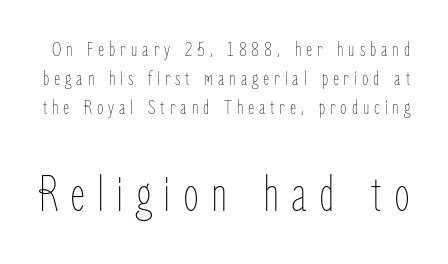
Q: Is the text bold? A: No.
Q: Is the text italic (slanted)? A: No, it is upright.
Q: Is the text underlined? A: No.
Q: Is the spacing between letters normal or unusually wide? A: Unusually wide.
Q: Is the spacing between lines tight, normal or loose? A: Normal.
Q: Which block of text is set in a larger size, the first (top) or the second (bottom)? A: The second (bottom) one.
Q: Width (condensed, normal, or wide)? A: Condensed.
Q: Stroke contrast? A: Low.
Q: x-height? A: Medium.
Q: Monospaced? A: No.
